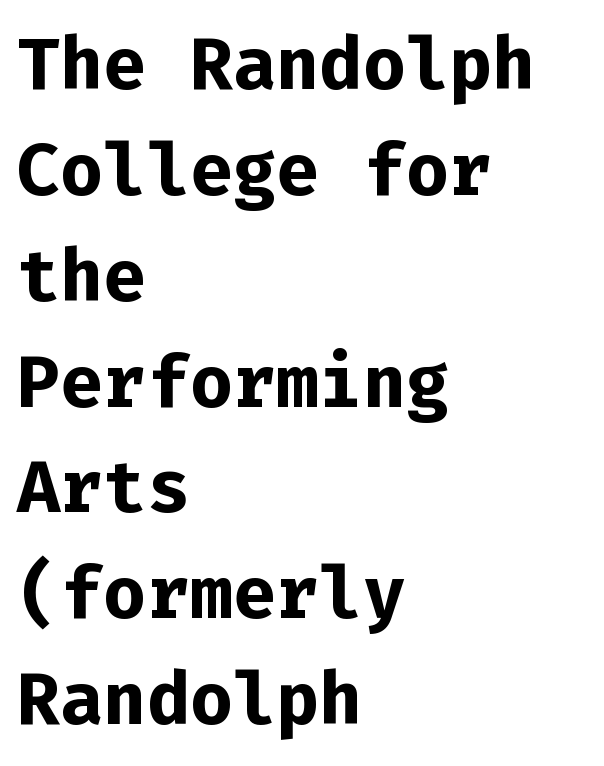
The image shows 72 px bold sans-serif type, upright, monospaced; set left-aligned, normal line spacing (1.47x), normal letter spacing, not underlined; low stroke contrast and a medium x-height.
